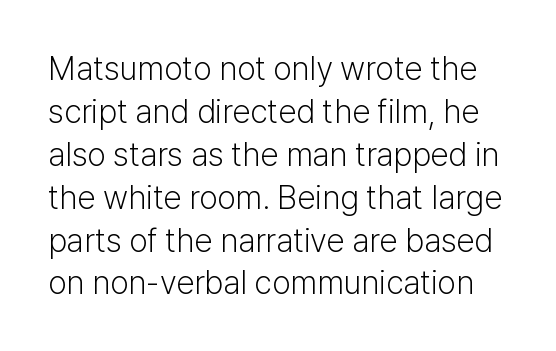
Q: Is the text bold? A: No.
Q: Is the text italic (slanted)? A: No, it is upright.
Q: Is the typeface a serif or a sans-serif typeface? A: Sans-serif.
Q: Is the text underlined? A: No.
Q: Is the spacing between letters normal or unusually wide? A: Normal.
Q: Is the spacing between lines tight, normal or loose? A: Normal.
Q: Width (condensed, normal, or wide)? A: Normal.
Q: Stroke contrast? A: Low.
Q: x-height? A: Medium.
Q: Monospaced? A: No.
